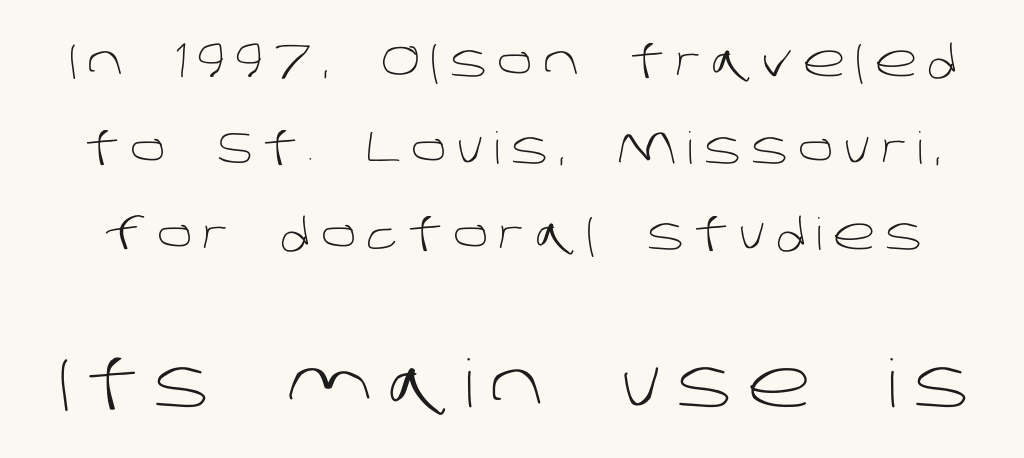
Q: Is the text bold? A: No.
Q: Is the typeface a serif or a sans-serif typeface? A: Sans-serif.
Q: Is the text underlined? A: No.
Q: Is the spacing between letters normal or unusually wide? A: Unusually wide.
Q: Is the spacing between lines tight, normal or loose? A: Loose.
Q: Which block of text is set in a larger size, the first (top) or the second (bottom)? A: The second (bottom) one.
Q: Width (condensed, normal, or wide)? A: Normal.
Q: Stroke contrast? A: Low.
Q: x-height? A: Large.
Q: Monospaced? A: No.
